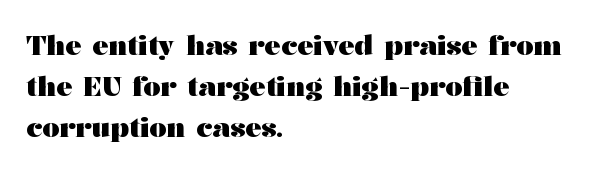
{"italic": "no", "bold": "yes", "underline": "no", "align": "left", "line_spacing": "normal", "line_spacing_ratio": 1.51, "letter_spacing": "normal", "letter_spacing_em": 0.0, "glyph_px": 27}
